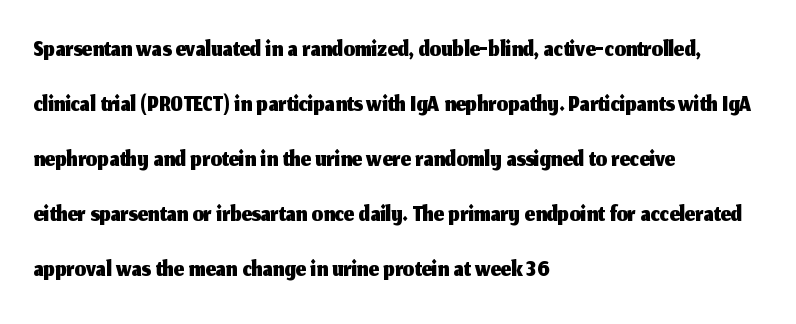
Q: Is the text italic (slanted)? A: No, it is upright.
Q: Is the typeface a serif or a sans-serif typeface? A: Sans-serif.
Q: Is the text underlined? A: No.
Q: How is the paragraph aligned? A: Left-aligned.
Q: Is the spacing between letters normal or unusually wide? A: Normal.
Q: Is the spacing between lines tight, normal or loose? A: Normal.
Q: Width (condensed, normal, or wide)? A: Normal.
Q: Stroke contrast? A: Medium.
Q: x-height? A: Medium.
Q: Monospaced? A: No.
